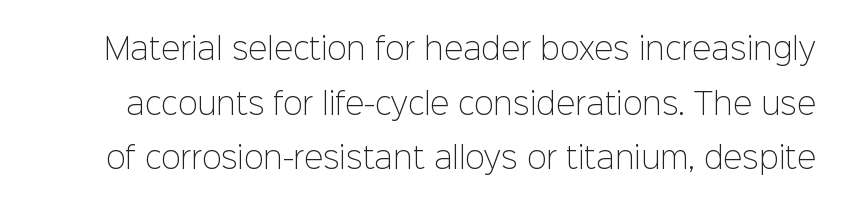
{"serif": "no", "italic": "no", "bold": "no", "weight": "light", "width": "normal", "stroke_contrast": "low", "x_height": "medium", "monospaced": "no", "underline": "no", "line_spacing_ratio": 1.88, "letter_spacing": "normal", "letter_spacing_em": 0.0, "glyph_px": 29}
